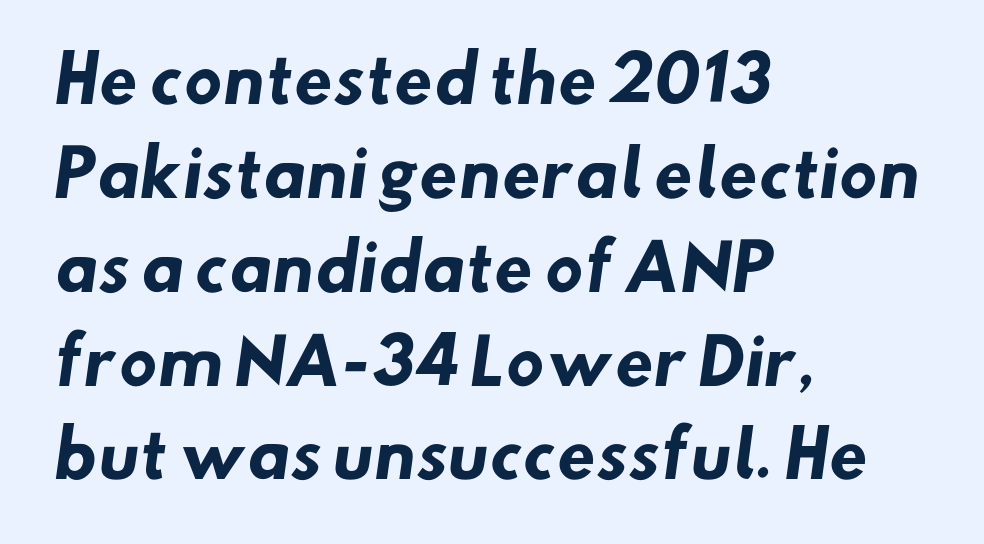
Q: Is the text bold? A: Yes.
Q: Is the typeface a serif or a sans-serif typeface? A: Sans-serif.
Q: Is the text underlined? A: No.
Q: How is the paragraph aligned? A: Left-aligned.
Q: Is the spacing between letters normal or unusually wide? A: Normal.
Q: Is the spacing between lines tight, normal or loose? A: Normal.
Q: Width (condensed, normal, or wide)? A: Normal.
Q: Stroke contrast? A: Low.
Q: x-height? A: Small.
Q: Monospaced? A: No.
